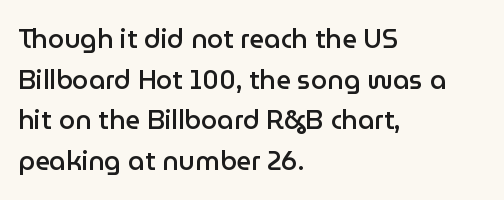
Compared with an ordinary text face, these strokes are moderately heavier — a semibold. Rendered with straight, roman letterforms. Beneath every word, the page is bare. Vertical spacing — default. What stands out about the letter spacing? Nothing — it is the standard amount.
